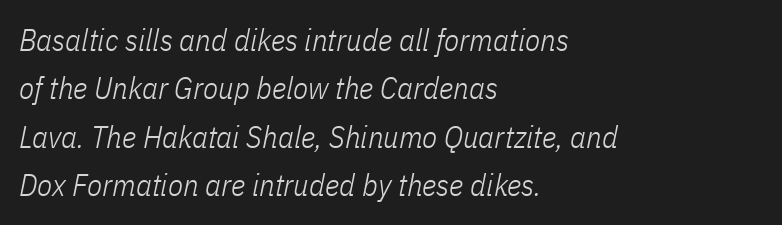
The image shows 31 px light, condensed type, italic (leaning right); set left-aligned, normal line spacing (1.56x), normal letter spacing, not underlined; low stroke contrast and a medium x-height.
